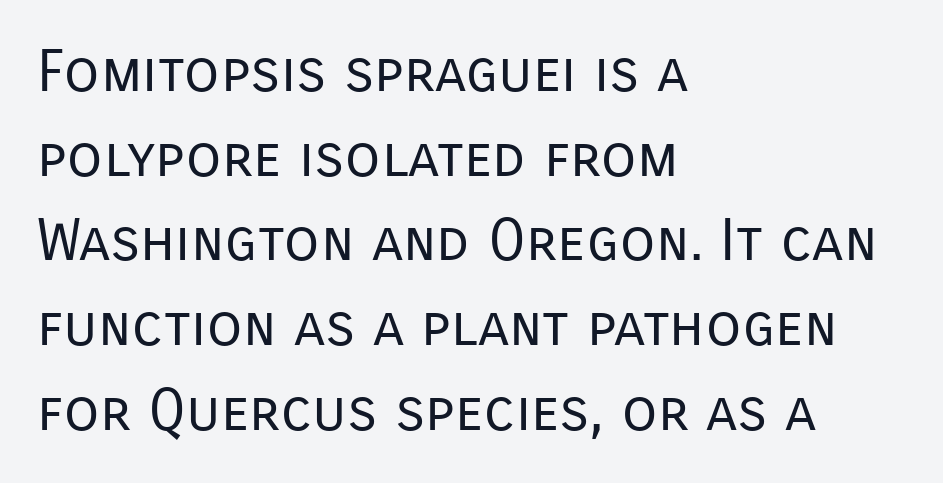
Unbolded letterforms with no extra heft. Spacing between characters is what you'd get straight out of the box. These lines are set flush left with a ragged right edge. Spacing verdict: proportional, widths tailored to each character. Note: no serifs on the glyphs. Beneath every word, the page is bare.
